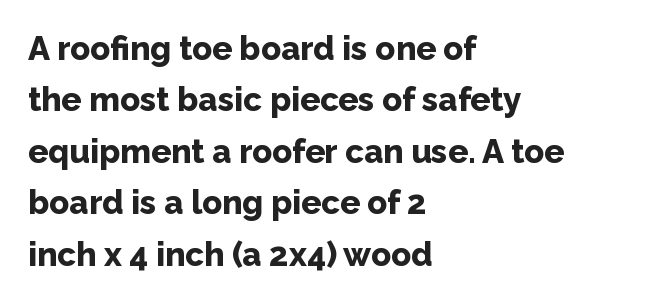
The image shows 33 px bold sans-serif type, upright; set left-aligned, normal line spacing (1.56x), normal letter spacing, not underlined; low stroke contrast and a medium x-height.
